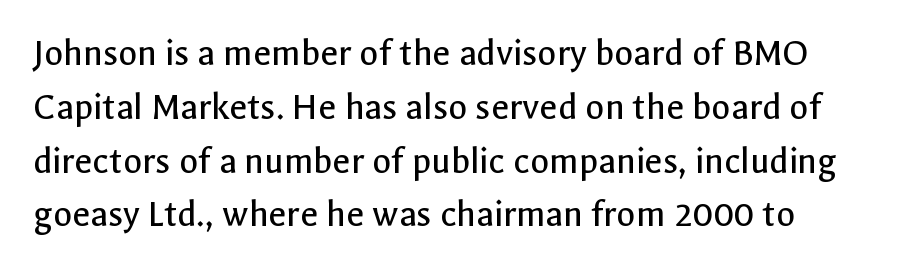
The strokes are not fattened; the text isn't bold. No feet cap the strokes, marking this as sans-serif type. The rows are spaced the way most documents space them. The font's upright variant was chosen for this text.
